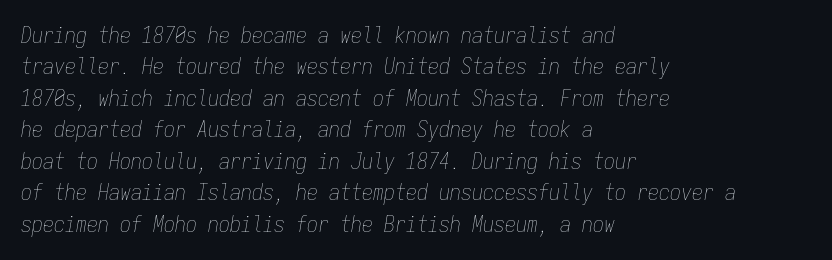
This rendering features lettering with no underline. Is this a heavy cut? Hardly; it is regular or lighter. This block has exactly the height ordinary leading produces. Horizontal alignment here is leftward, the default for most running prose.
